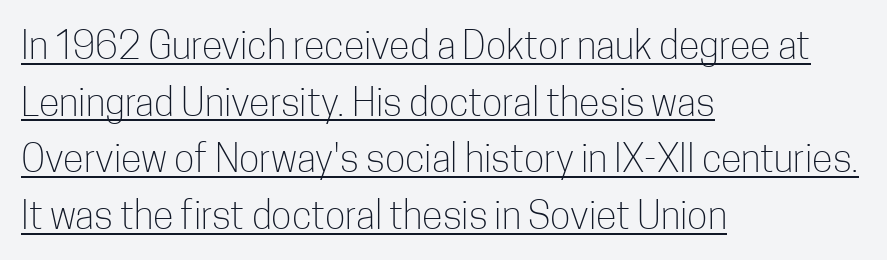
{"serif": "no", "italic": "no", "bold": "no", "weight": "light", "width": "condensed", "stroke_contrast": "low", "x_height": "medium", "monospaced": "no", "underline": "yes", "align": "left", "line_spacing": "normal", "line_spacing_ratio": 1.49, "letter_spacing": "normal", "letter_spacing_em": 0.0, "glyph_px": 38}
